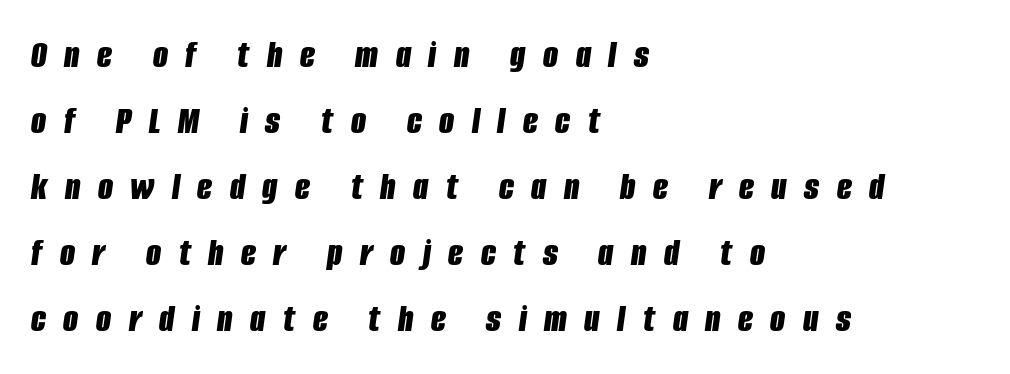
Q: Is the text bold? A: Yes.
Q: Is the text italic (slanted)? A: Yes, it leans right by about 8 degrees.
Q: Is the text underlined? A: No.
Q: How is the paragraph aligned? A: Left-aligned.
Q: Is the spacing between letters normal or unusually wide? A: Unusually wide.
Q: Is the spacing between lines tight, normal or loose? A: Normal.
Q: Width (condensed, normal, or wide)? A: Condensed.
Q: Stroke contrast? A: Low.
Q: x-height? A: Large.
Q: Monospaced? A: No.
